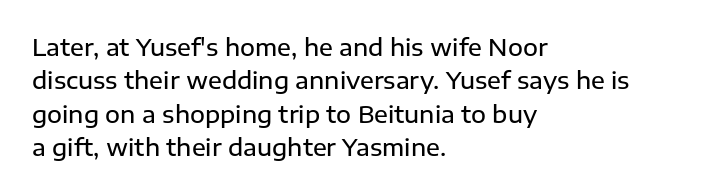
Q: Is the text bold? A: Semi-bold.
Q: Is the text italic (slanted)? A: No, it is upright.
Q: Is the text underlined? A: No.
Q: How is the paragraph aligned? A: Left-aligned.
Q: Is the spacing between letters normal or unusually wide? A: Normal.
Q: Is the spacing between lines tight, normal or loose? A: Normal.
